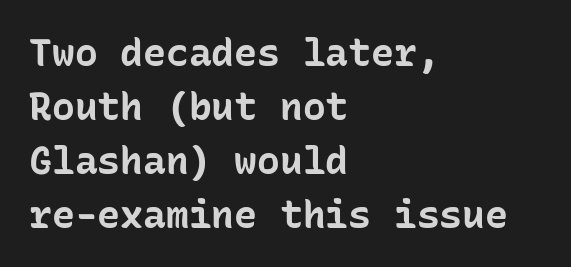
The image shows 38 px bold sans-serif type, upright, monospaced; set left-aligned, normal line spacing (1.42x), normal letter spacing, not underlined; low stroke contrast and a medium x-height.
